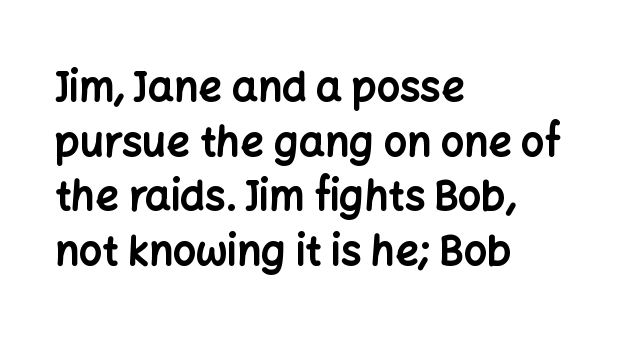
The image shows 41 px bold sans-serif type, upright; set left-aligned, normal line spacing (1.33x), normal letter spacing, not underlined; low stroke contrast and a medium x-height.
